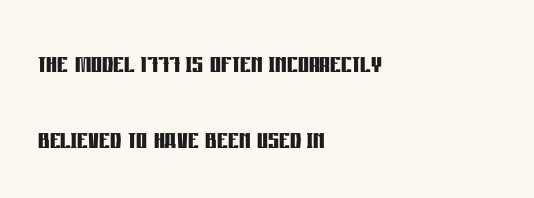
{"serif": "no", "italic": "no", "bold": "yes", "weight": "semibold", "width": "condensed", "stroke_contrast": "low", "x_height": "large", "monospaced": "no", "underline": "no", "align": "left", "line_spacing": "loose", "line_spacing_ratio": 2.24, "letter_spacing": "normal", "letter_spacing_em": 0.0, "glyph_px": 34}
